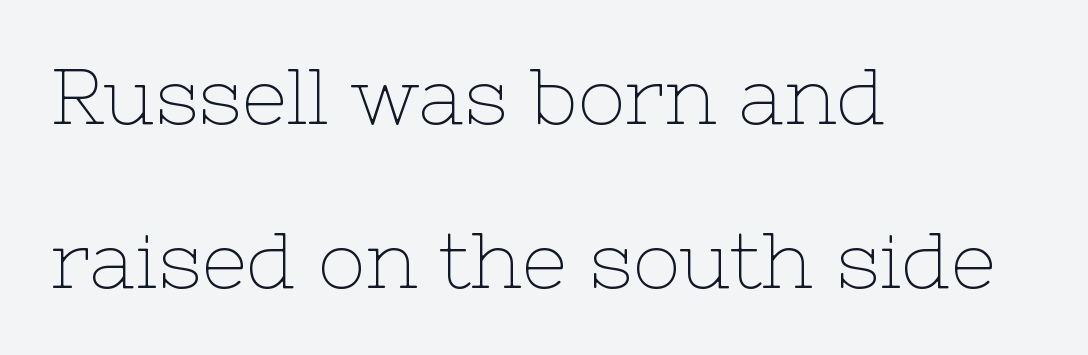
The image shows 79 px thin serif type, upright; set left-aligned, loose line spacing (2.07x), normal letter spacing, not underlined; low stroke contrast and a medium x-height.
